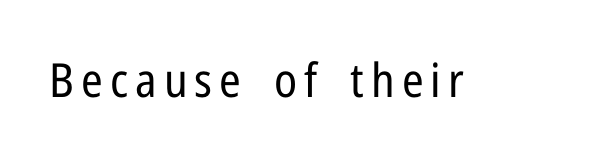
The image shows 47 px regular-weight, condensed sans-serif type, upright; set not underlined; low stroke contrast and a medium x-height.
